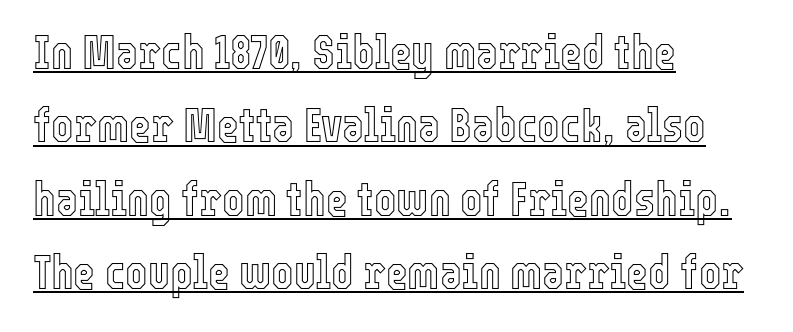
The image shows 47 px condensed type, upright; set left-aligned, normal line spacing (1.56x), normal letter spacing, underlined; a medium x-height.
